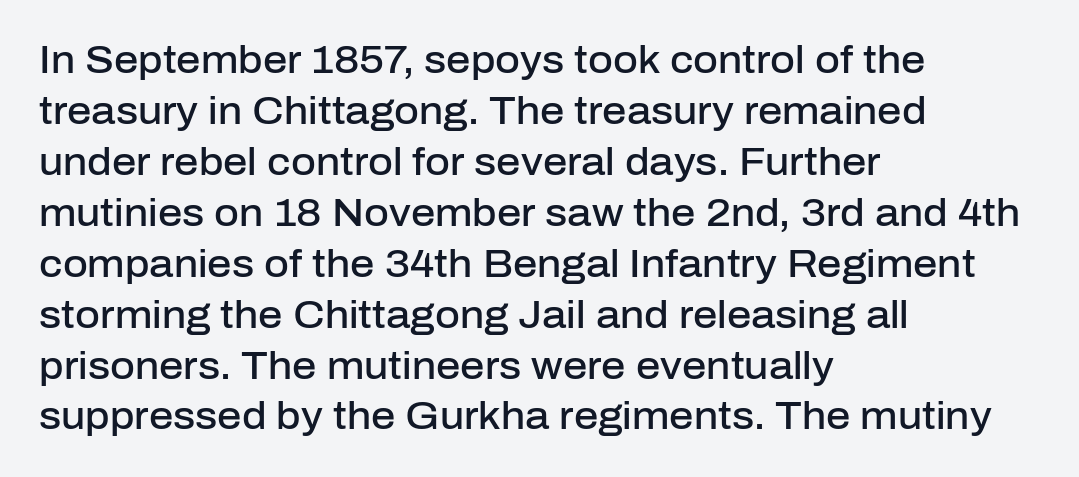
{"serif": "no", "italic": "no", "bold": "semi", "weight": "semibold", "width": "normal", "stroke_contrast": "low", "x_height": "medium", "monospaced": "no", "underline": "no", "align": "left", "line_spacing": "normal", "line_spacing_ratio": 1.34, "letter_spacing": "normal", "letter_spacing_em": 0.0, "glyph_px": 38}
